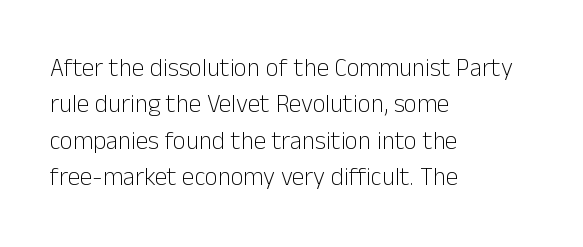
The image shows 25 px text type, upright; set left-aligned, normal line spacing (1.46x), normal letter spacing, not underlined.
